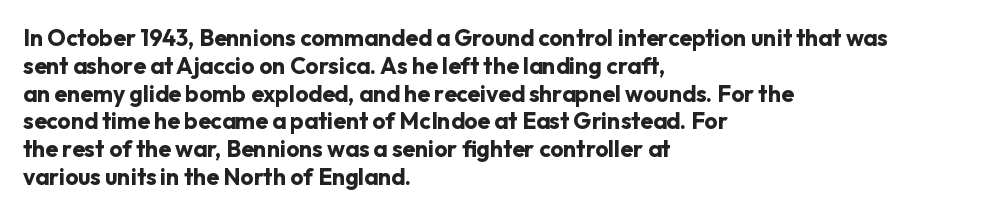
Q: Is the text bold? A: Yes.
Q: Is the text italic (slanted)? A: No, it is upright.
Q: Is the text underlined? A: No.
Q: How is the paragraph aligned? A: Left-aligned.
Q: Is the spacing between letters normal or unusually wide? A: Normal.
